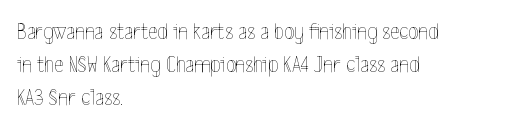
{"italic": "no", "bold": "no", "underline": "no", "align": "left", "line_spacing": "normal", "line_spacing_ratio": 1.43, "letter_spacing": "normal", "letter_spacing_em": 0.0, "glyph_px": 23}
